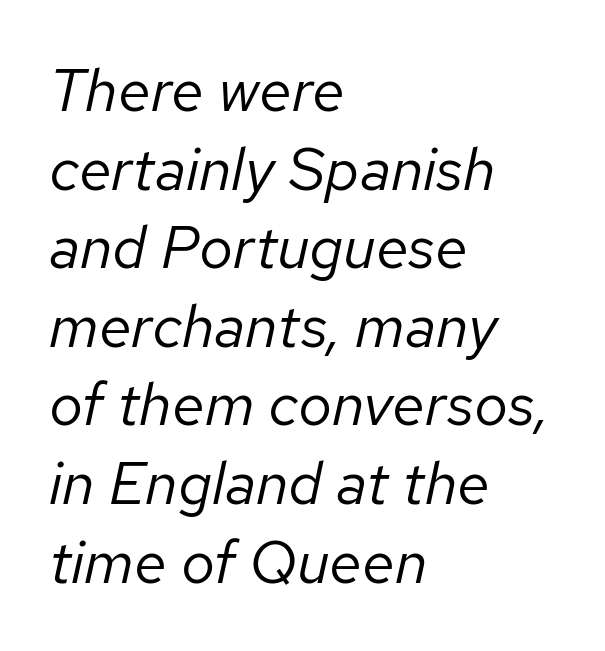
{"italic": "yes", "lean": "right", "slant_degrees": 12, "bold": "no", "weight": "regular", "width": "normal", "stroke_contrast": "low", "x_height": "medium", "monospaced": "no", "underline": "no", "align": "left", "line_spacing": "normal", "line_spacing_ratio": 1.31, "letter_spacing": "normal", "letter_spacing_em": 0.0, "glyph_px": 60}
